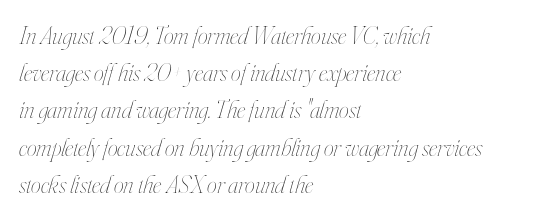
The image shows 25 px text type, italic (leaning right); set left-aligned, normal line spacing (1.49x), normal letter spacing, not underlined.
